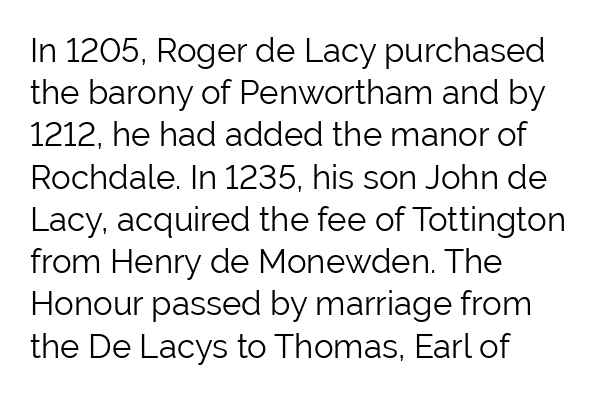
Q: Is the text bold? A: No.
Q: Is the text italic (slanted)? A: No, it is upright.
Q: Is the typeface a serif or a sans-serif typeface? A: Sans-serif.
Q: Is the text underlined? A: No.
Q: How is the paragraph aligned? A: Left-aligned.
Q: Is the spacing between letters normal or unusually wide? A: Normal.
Q: Is the spacing between lines tight, normal or loose? A: Normal.
Q: Width (condensed, normal, or wide)? A: Normal.
Q: Stroke contrast? A: Low.
Q: x-height? A: Medium.
Q: Monospaced? A: No.
